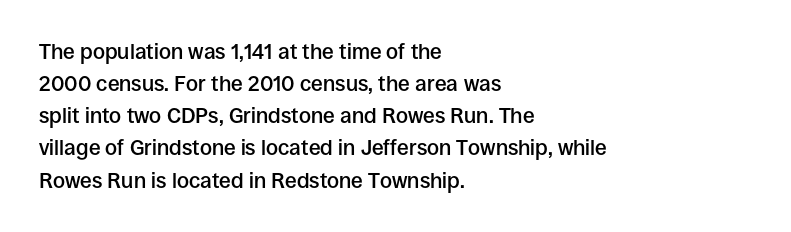
{"italic": "no", "bold": "semi", "underline": "no", "align": "left", "line_spacing": "normal", "line_spacing_ratio": 1.53, "letter_spacing": "normal", "letter_spacing_em": 0.0, "glyph_px": 21}
